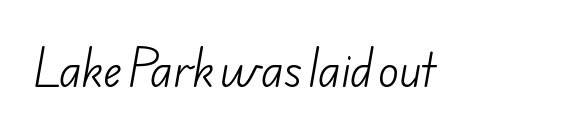
{"serif": "no", "bold": "no", "weight": "light", "width": "normal", "stroke_contrast": "low", "x_height": "small", "monospaced": "no", "underline": "no", "letter_spacing": "normal", "letter_spacing_em": 0.0, "glyph_px": 43}
